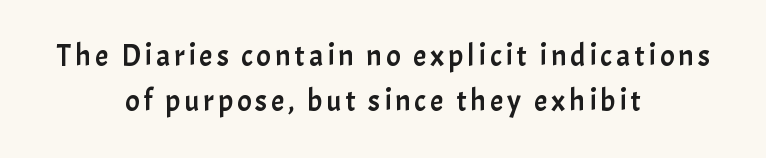
{"serif": "no", "italic": "no", "width": "normal", "stroke_contrast": "low", "x_height": "medium", "monospaced": "no", "underline": "no", "align": "center", "line_spacing": "normal", "line_spacing_ratio": 1.5, "glyph_px": 30}
